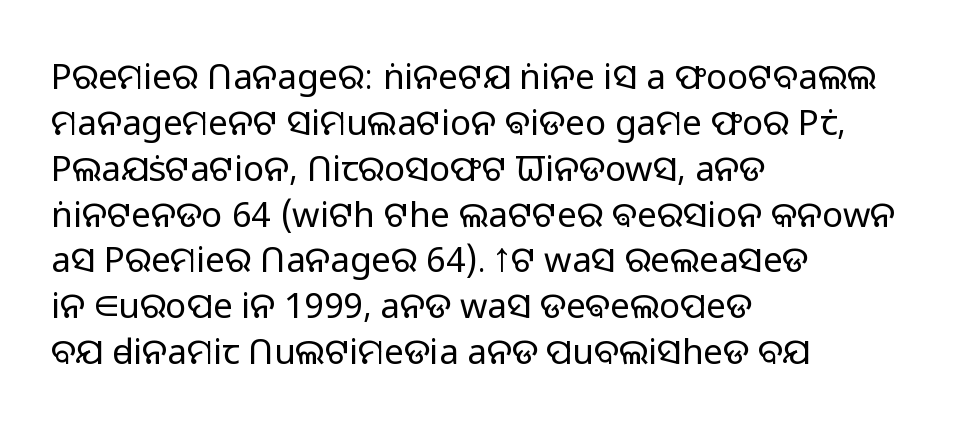
{"serif": "no", "italic": "no", "bold": "no", "weight": "light", "width": "normal", "stroke_contrast": "low", "x_height": "medium", "monospaced": "no", "underline": "no", "align": "left", "line_spacing": "normal", "line_spacing_ratio": 1.31, "letter_spacing": "normal", "letter_spacing_em": 0.0, "glyph_px": 35}
